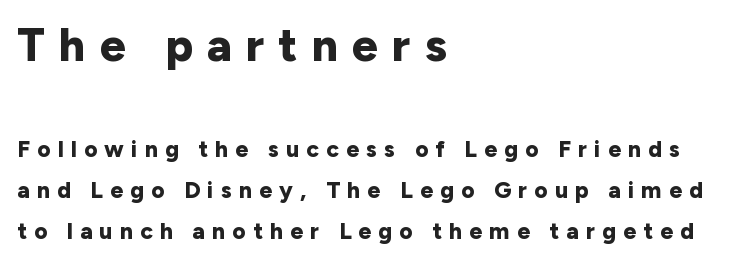
Q: Is the text bold? A: Yes.
Q: Is the text italic (slanted)? A: No, it is upright.
Q: Is the typeface a serif or a sans-serif typeface? A: Sans-serif.
Q: Is the text underlined? A: No.
Q: How is the paragraph aligned? A: Left-aligned.
Q: Is the spacing between letters normal or unusually wide? A: Unusually wide.
Q: Which block of text is set in a larger size, the first (top) or the second (bottom)? A: The first (top) one.
Q: Width (condensed, normal, or wide)? A: Normal.
Q: Stroke contrast? A: Low.
Q: x-height? A: Medium.
Q: Monospaced? A: No.
